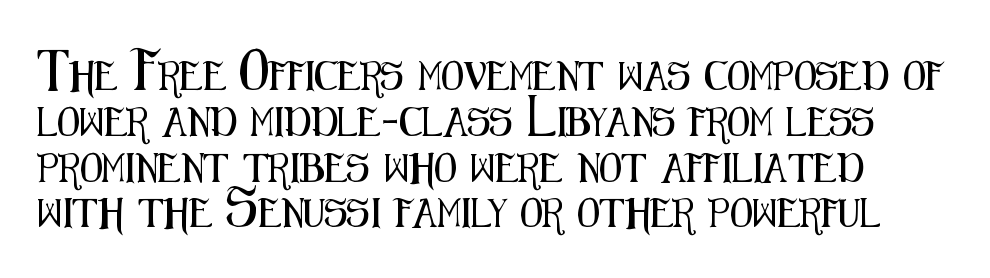
{"italic": "no", "width": "condensed", "stroke_contrast": "medium", "x_height": "medium", "monospaced": "no", "underline": "no", "line_spacing": "normal", "line_spacing_ratio": 1.58, "letter_spacing": "normal", "letter_spacing_em": 0.0, "glyph_px": 29}
